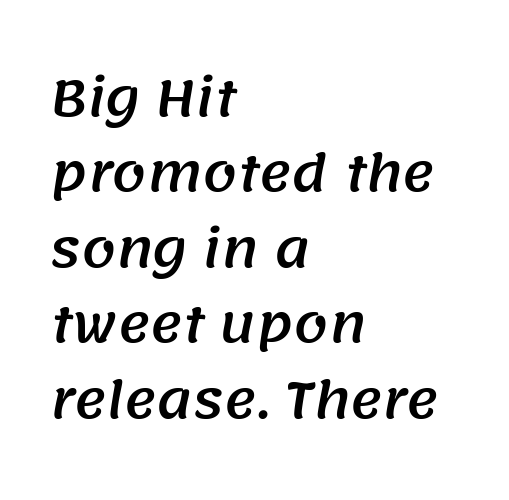
Q: Is the typeface a serif or a sans-serif typeface? A: Sans-serif.
Q: Is the text underlined? A: No.
Q: How is the paragraph aligned? A: Left-aligned.
Q: Is the spacing between letters normal or unusually wide? A: Normal.
Q: Is the spacing between lines tight, normal or loose? A: Normal.
Q: Width (condensed, normal, or wide)? A: Normal.
Q: Stroke contrast? A: Medium.
Q: x-height? A: Large.
Q: Monospaced? A: No.
